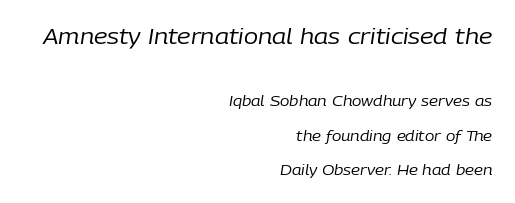
Italic: yes, the glyphs are oblique. Where is the straight margin? On the right. Notice the wide empty band between every row — that's loose leading. The passage shown has conventional tracking throughout.
